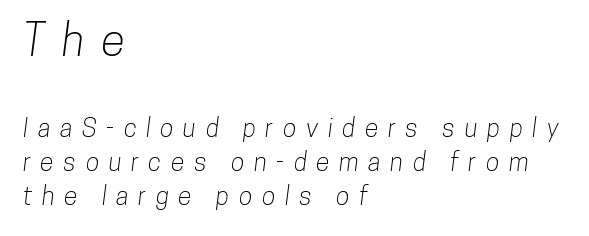
Q: Is the typeface a serif or a sans-serif typeface? A: Sans-serif.
Q: Is the text underlined? A: No.
Q: How is the paragraph aligned? A: Left-aligned.
Q: Is the spacing between letters normal or unusually wide? A: Unusually wide.
Q: Is the spacing between lines tight, normal or loose? A: Normal.
Q: Which block of text is set in a larger size, the first (top) or the second (bottom)? A: The first (top) one.
Q: Width (condensed, normal, or wide)? A: Condensed.
Q: Stroke contrast? A: Low.
Q: x-height? A: Medium.
Q: Monospaced? A: No.
